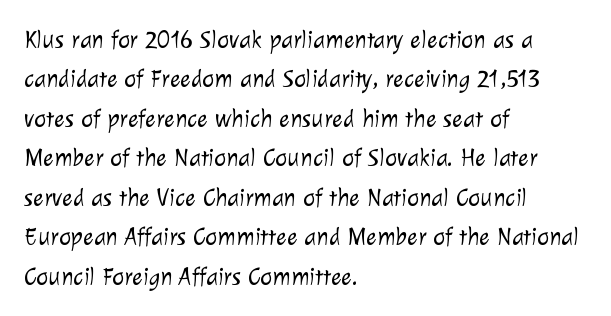
The image shows 25 px text type; set left-aligned, normal line spacing (1.58x), normal letter spacing, not underlined.
